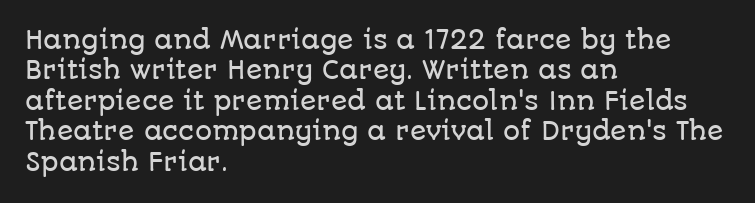
Unmarked baselines from the first word to the last. Short and long lines alike share a common starting point at left. The horizontal fit of the characters is conventional and even. Leading matches the norm, producing a regular column. In terms of posture, this sample is upright.
